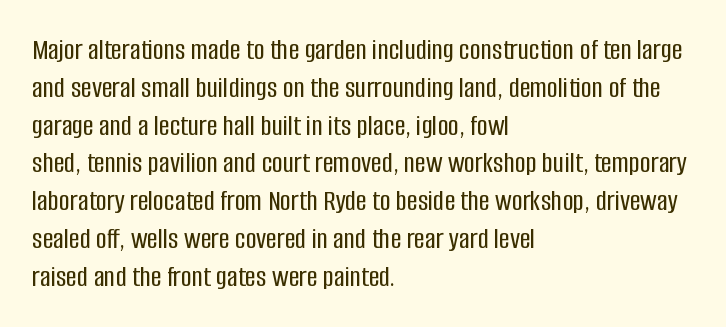
{"serif": "no", "italic": "no", "width": "condensed", "stroke_contrast": "low", "x_height": "large", "monospaced": "no", "underline": "no", "align": "left", "line_spacing": "normal", "line_spacing_ratio": 1.26, "letter_spacing": "normal", "letter_spacing_em": 0.0, "glyph_px": 30}
